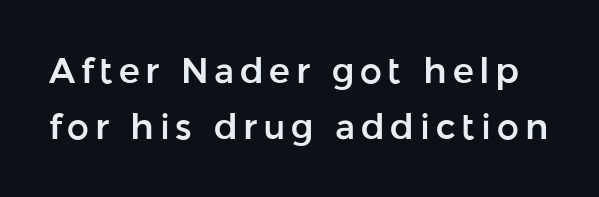
{"serif": "no", "italic": "no", "width": "normal", "stroke_contrast": "low", "x_height": "medium", "monospaced": "no", "underline": "no", "line_spacing": "normal", "line_spacing_ratio": 1.6, "glyph_px": 35}
